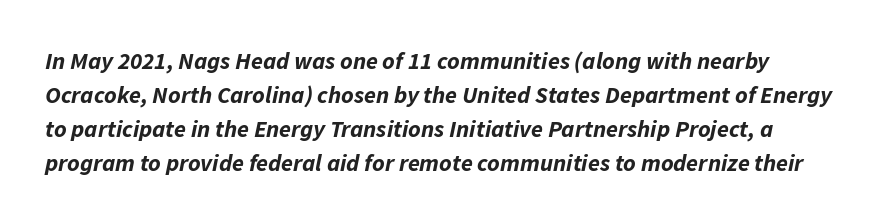
The image shows 24 px bold type, italic (leaning right); set normal line spacing (1.42x), normal letter spacing, not underlined.
